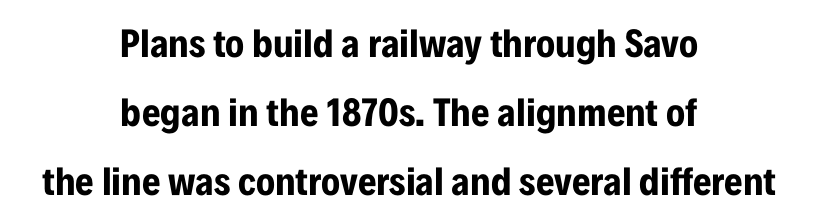
Q: Is the text bold? A: Yes.
Q: Is the text italic (slanted)? A: No, it is upright.
Q: Is the typeface a serif or a sans-serif typeface? A: Sans-serif.
Q: Is the text underlined? A: No.
Q: How is the paragraph aligned? A: Centered.
Q: Is the spacing between letters normal or unusually wide? A: Normal.
Q: Width (condensed, normal, or wide)? A: Condensed.
Q: Stroke contrast? A: Low.
Q: x-height? A: Medium.
Q: Monospaced? A: No.
